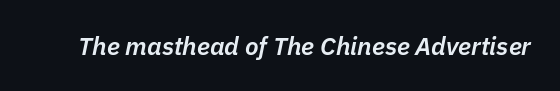
The image shows 25 px text type, italic (leaning right); set normal letter spacing, not underlined.
